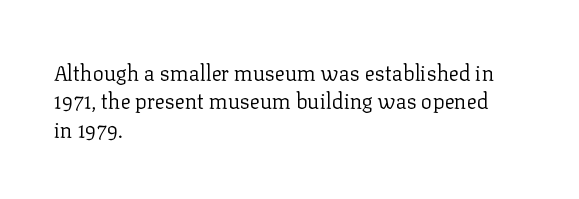
{"italic": "no", "bold": "no", "underline": "no", "align": "left", "line_spacing": "normal", "line_spacing_ratio": 1.35, "letter_spacing": "normal", "letter_spacing_em": 0.0, "glyph_px": 21}
